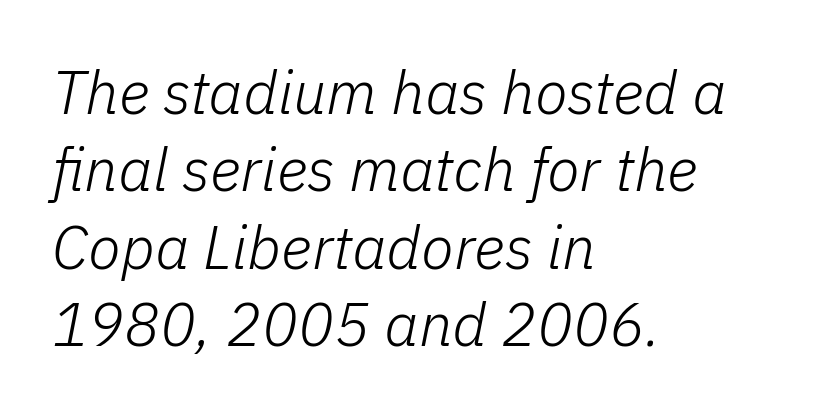
{"italic": "yes", "lean": "right", "slant_degrees": 11, "bold": "no", "weight": "light", "width": "normal", "stroke_contrast": "low", "x_height": "medium", "monospaced": "no", "underline": "no", "align": "left", "line_spacing": "normal", "line_spacing_ratio": 1.29, "letter_spacing": "normal", "letter_spacing_em": 0.0, "glyph_px": 60}
